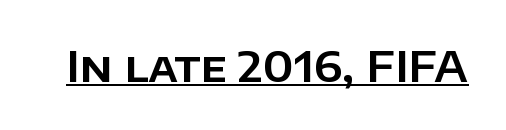
{"serif": "no", "italic": "no", "width": "normal", "stroke_contrast": "low", "x_height": "large", "monospaced": "no", "underline": "yes", "letter_spacing": "normal", "letter_spacing_em": 0.0, "glyph_px": 42}
